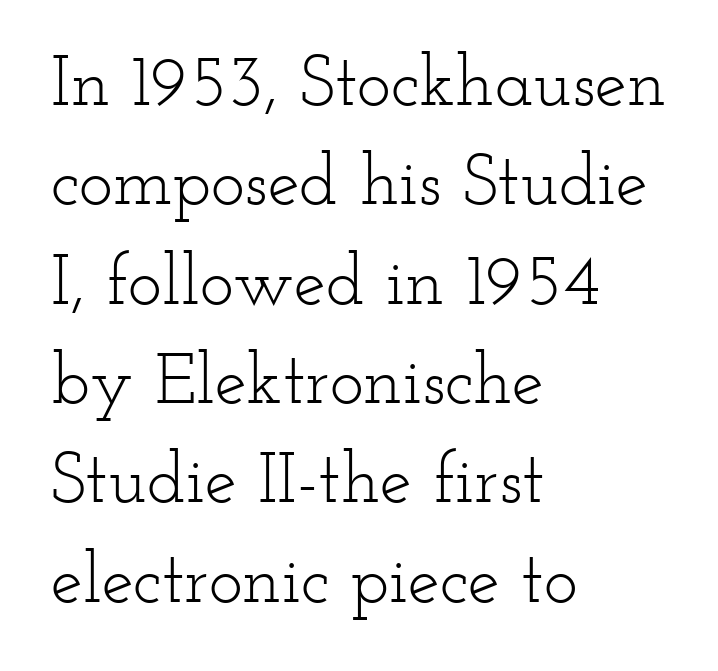
Stems and bowls with no extra thickness — not bold. Here the designer chose a conventional face with non-uniform glyph widths. The rag falls on the right side of this text block. Old-style or modern, the face here clearly has serifs. The type sits square on the baseline with zero lean.
